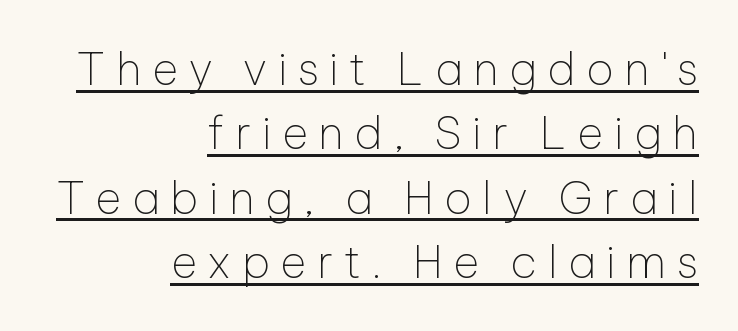
{"serif": "no", "italic": "no", "bold": "no", "weight": "thin", "width": "normal", "stroke_contrast": "low", "x_height": "medium", "monospaced": "no", "underline": "yes", "align": "right", "line_spacing": "normal", "line_spacing_ratio": 1.43, "letter_spacing": "wide", "letter_spacing_em": 0.23, "glyph_px": 45}
